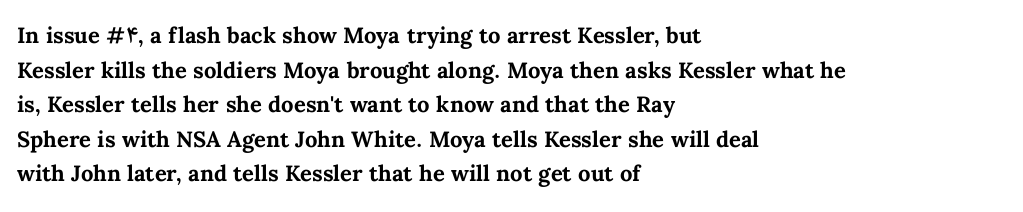
{"italic": "no", "bold": "yes", "underline": "no", "align": "left", "line_spacing": "normal", "line_spacing_ratio": 1.57, "letter_spacing": "normal", "letter_spacing_em": 0.0, "glyph_px": 22}
